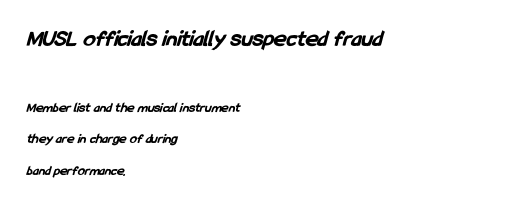
{"bold": "yes", "underline": "no", "align": "left", "line_spacing": "loose", "line_spacing_ratio": 2.27, "letter_spacing": "normal", "letter_spacing_em": 0.0, "larger_block": "first", "size_ratio": 1.71, "glyph_px": 24}
